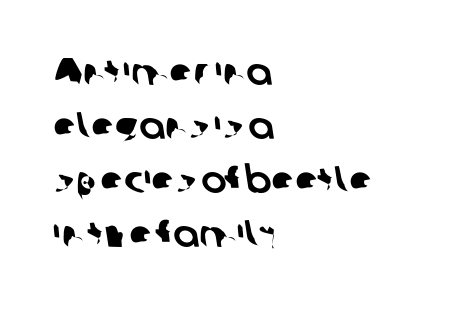
Q: Is the typeface a serif or a sans-serif typeface? A: Sans-serif.
Q: Is the text underlined? A: No.
Q: How is the paragraph aligned? A: Left-aligned.
Q: Is the spacing between letters normal or unusually wide? A: Normal.
Q: Is the spacing between lines tight, normal or loose? A: Normal.
Q: Width (condensed, normal, or wide)? A: Normal.
Q: Stroke contrast? A: Low.
Q: x-height? A: Medium.
Q: Monospaced? A: No.
